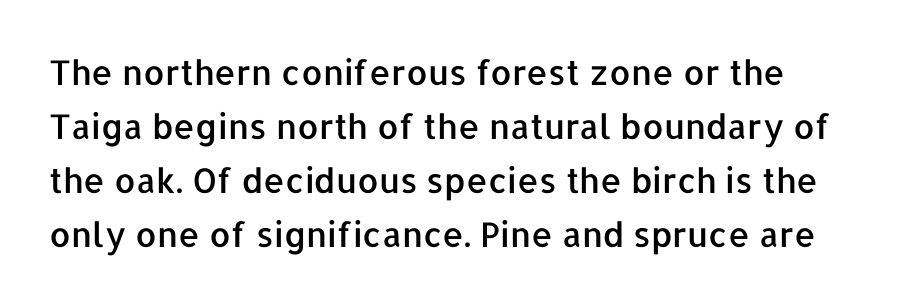
The image shows 34 px sans-serif type, upright; set left-aligned, normal line spacing (1.59x), normal letter spacing, not underlined; low stroke contrast and a medium x-height.
